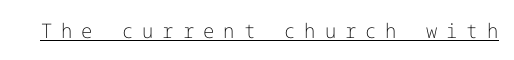
{"italic": "no", "bold": "no", "underline": "yes", "letter_spacing": "wide", "letter_spacing_em": 0.45, "glyph_px": 20}
